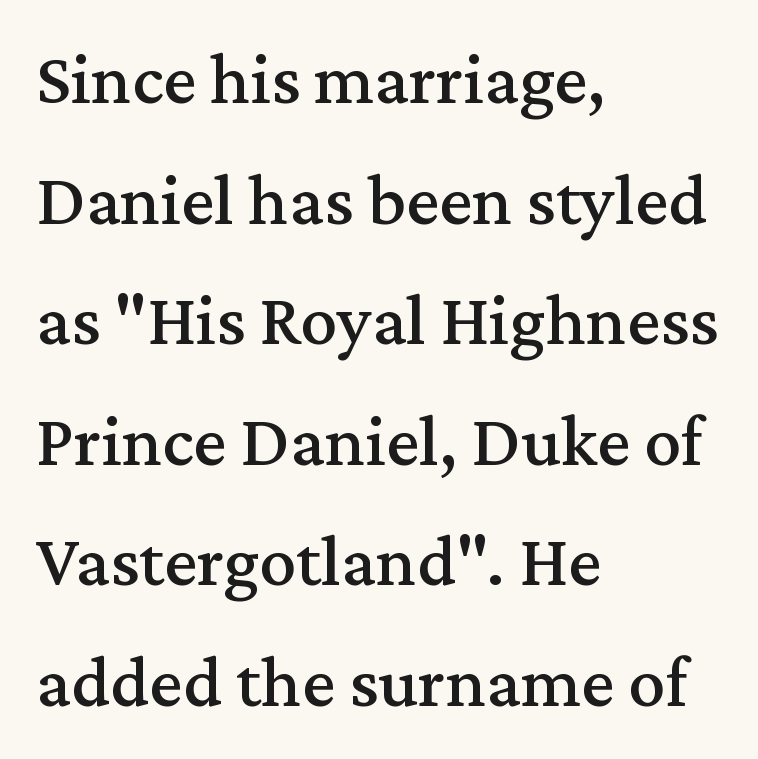
Q: Is the text italic (slanted)? A: No, it is upright.
Q: Is the typeface a serif or a sans-serif typeface? A: Serif.
Q: Is the text underlined? A: No.
Q: How is the paragraph aligned? A: Left-aligned.
Q: Is the spacing between letters normal or unusually wide? A: Normal.
Q: Is the spacing between lines tight, normal or loose? A: Normal.
Q: Width (condensed, normal, or wide)? A: Normal.
Q: Stroke contrast? A: Medium.
Q: x-height? A: Medium.
Q: Monospaced? A: No.
